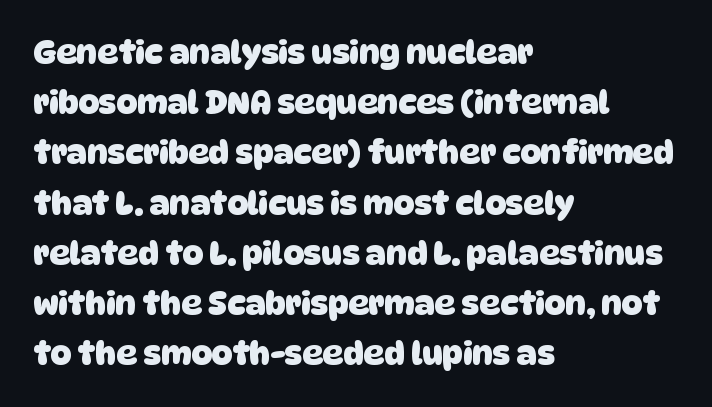
The image shows 32 px heavy sans-serif type; set left-aligned, normal line spacing (1.57x), normal letter spacing, not underlined; low stroke contrast and a large x-height.
